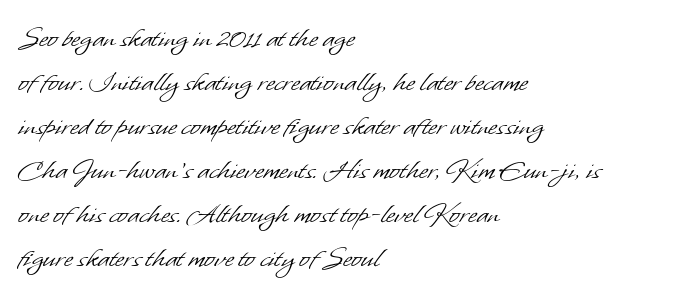
Q: Is the text bold? A: No.
Q: Is the typeface a serif or a sans-serif typeface? A: Sans-serif.
Q: Is the text underlined? A: No.
Q: How is the paragraph aligned? A: Left-aligned.
Q: Is the spacing between letters normal or unusually wide? A: Normal.
Q: Is the spacing between lines tight, normal or loose? A: Normal.
Q: Width (condensed, normal, or wide)? A: Normal.
Q: Stroke contrast? A: Low.
Q: x-height? A: Small.
Q: Monospaced? A: No.
